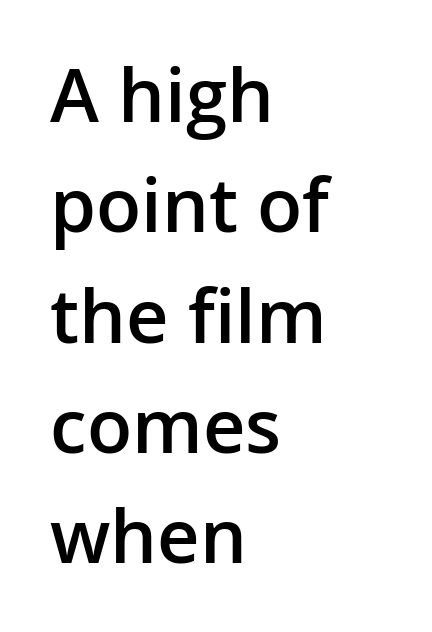
The image shows 74 px semibold sans-serif type, upright; set left-aligned, normal line spacing (1.49x), normal letter spacing, not underlined; low stroke contrast and a medium x-height.
